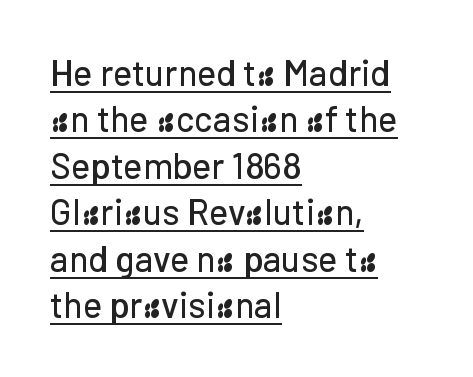
{"serif": "no", "italic": "no", "width": "normal", "stroke_contrast": "low", "x_height": "medium", "monospaced": "no", "underline": "yes", "align": "left", "line_spacing": "normal", "line_spacing_ratio": 1.29, "letter_spacing": "normal", "letter_spacing_em": 0.0, "glyph_px": 36}
